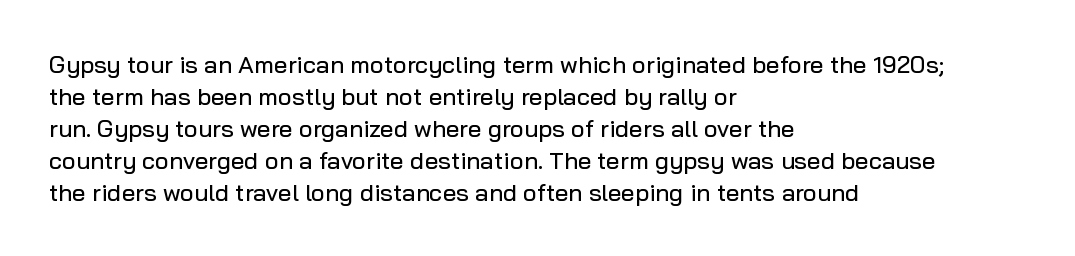
Q: Is the text italic (slanted)? A: No, it is upright.
Q: Is the text underlined? A: No.
Q: How is the paragraph aligned? A: Left-aligned.
Q: Is the spacing between letters normal or unusually wide? A: Normal.
Q: Is the spacing between lines tight, normal or loose? A: Normal.
